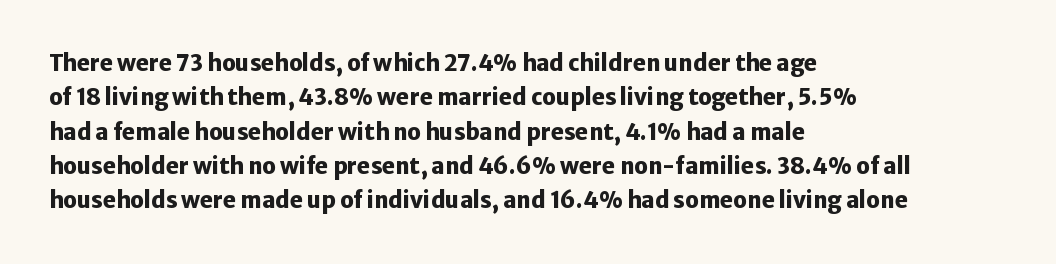
{"italic": "no", "bold": "yes", "underline": "no", "align": "left", "line_spacing": "normal", "line_spacing_ratio": 1.56, "letter_spacing": "normal", "letter_spacing_em": 0.0, "glyph_px": 22}
